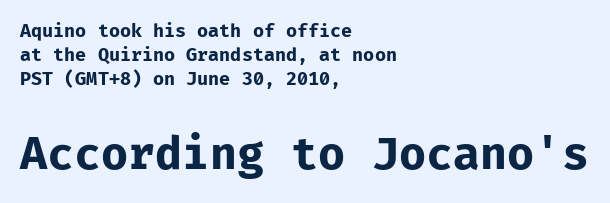
A normal amount of white space separates one row of letters from the next. Unlike italic type, these characters show no tilt at all. If you drew a ruler down the left edge, every line would touch it. You can tell from the bare stems that sans-serif type was used. These lines are rendered in a fixed-pitch font. Size contrast runs from small at the top to large at the bottom.
